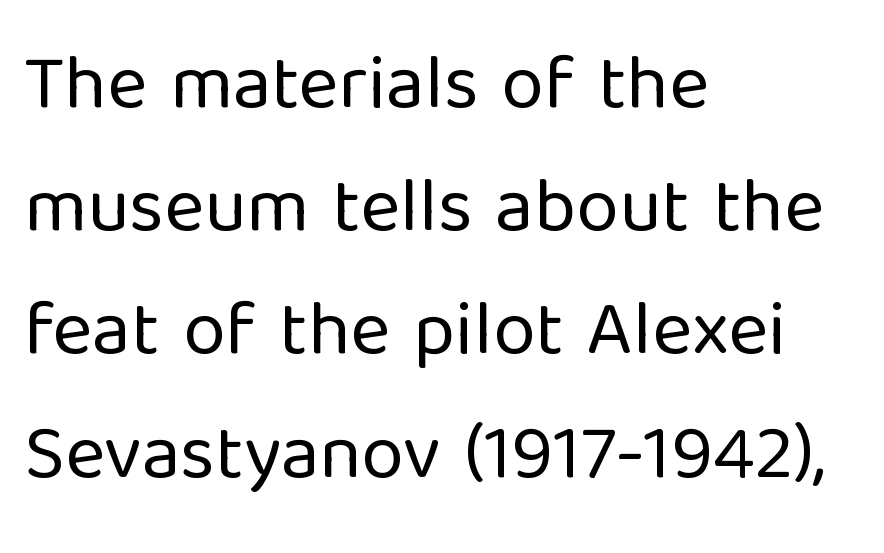
Visually the block forms a straight wall on the left and a jagged coastline on the right. A quiet, ordinary-to-light weight characterises the typeface. A typesetter would call this proportional, since set widths differ per character. Posture: straight, roman, zero tilt. Does the leading feel generous? No, just average. Check the space under the baseline: it is left empty.
